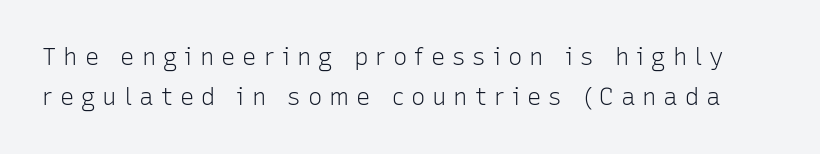
{"italic": "no", "bold": "no", "underline": "no", "line_spacing": "normal", "line_spacing_ratio": 1.67, "letter_spacing": "wide", "letter_spacing_em": 0.29, "glyph_px": 24}
